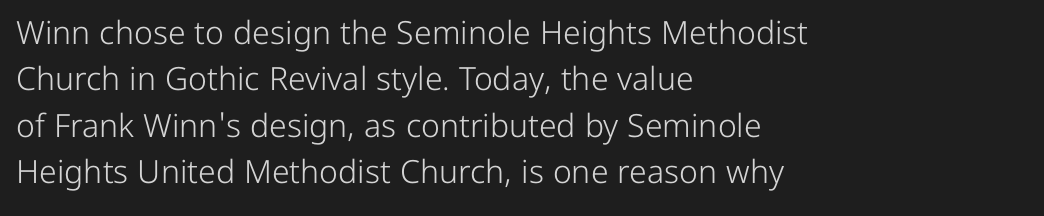
Vertical spacing — default. Each word holds together tightly as a unit, with standard inter-letter gaps. These lines are rendered in a variable-pitch font. Which margin do the lines hug? The left one — the right edge is uneven. Ink coverage per letter is moderate at most.
